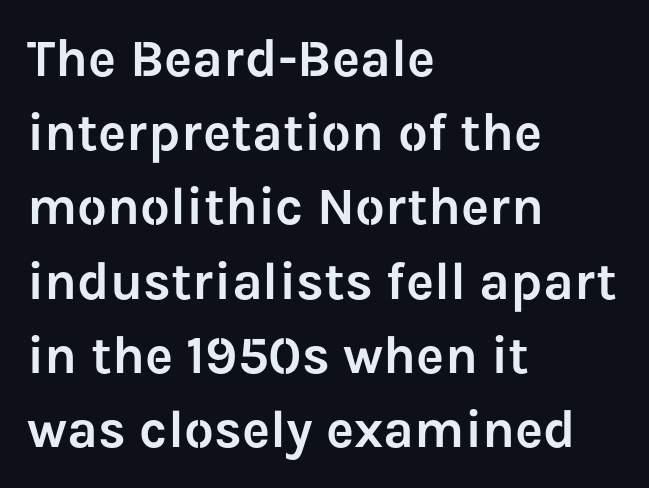
The image shows 53 px sans-serif type, upright; set left-aligned, normal line spacing (1.4x), normal letter spacing, not underlined; low stroke contrast and a medium x-height.
